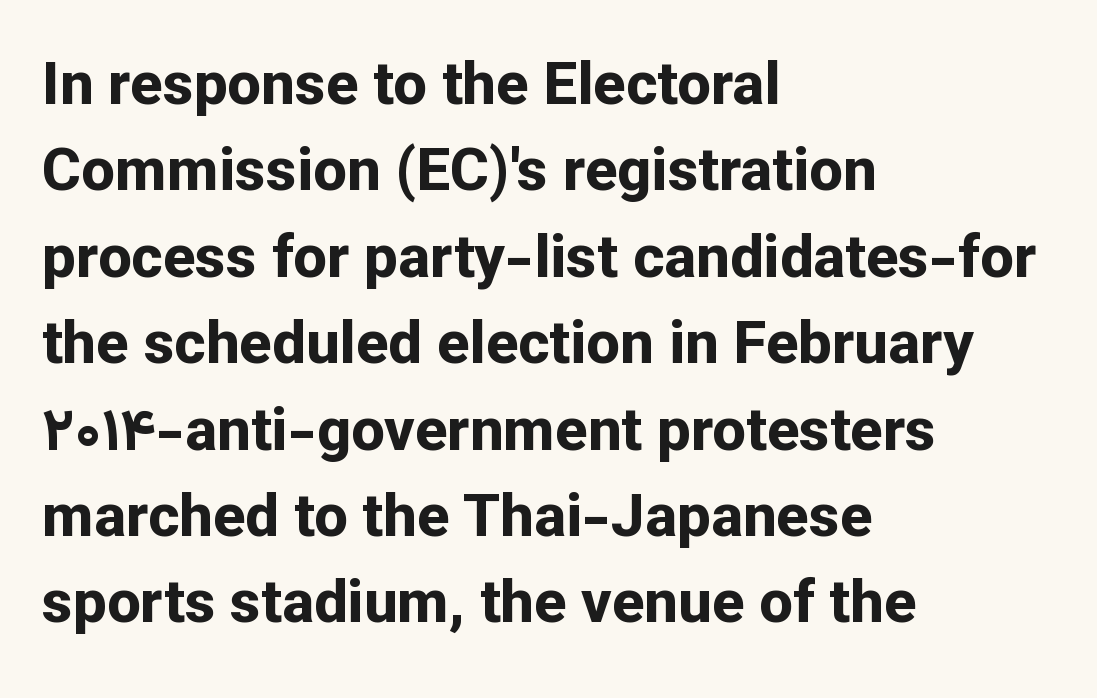
Nothing sits at the stroke ends, so this counts as sans-serif. A student would call this left alignment; a typographer would say flush left, rag right. The specimen omits any rule beneath the text block's lines. The letterforms sit shoulder to shoulder at normal distance.
